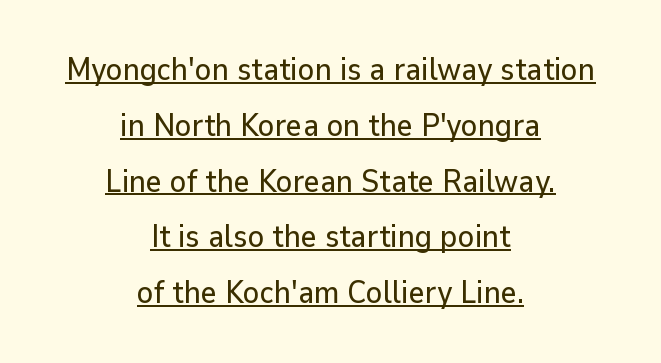
Q: Is the text italic (slanted)? A: No, it is upright.
Q: Is the typeface a serif or a sans-serif typeface? A: Sans-serif.
Q: Is the text underlined? A: Yes.
Q: How is the paragraph aligned? A: Centered.
Q: Is the spacing between letters normal or unusually wide? A: Normal.
Q: Width (condensed, normal, or wide)? A: Normal.
Q: Stroke contrast? A: Low.
Q: x-height? A: Medium.
Q: Monospaced? A: No.
